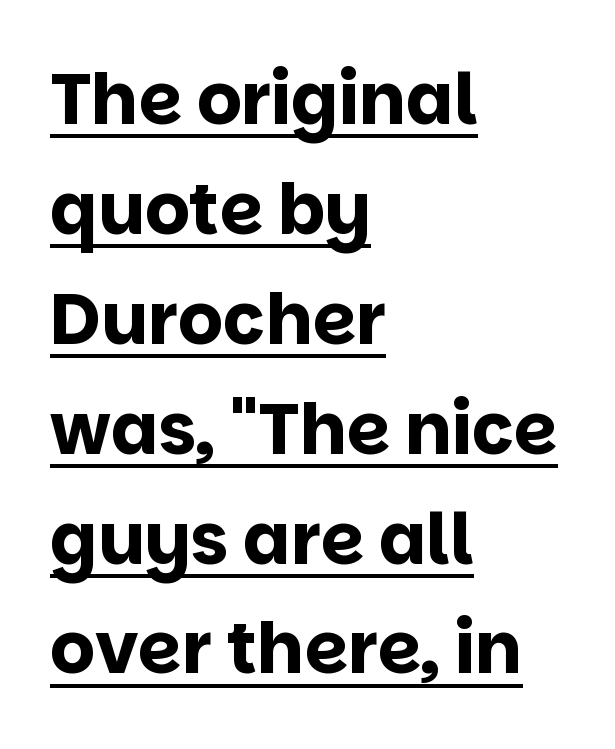
Each letter's strokes conclude bluntly, with no projecting serifs. Heft: maximum for text — a bold. Which margin do the lines hug? The left one — the right edge is uneven. Between one letter and the next there's only the usual sliver of space. When letters stand straight like this, we call the style roman or upright. These lines are rendered in a variable-pitch font.
